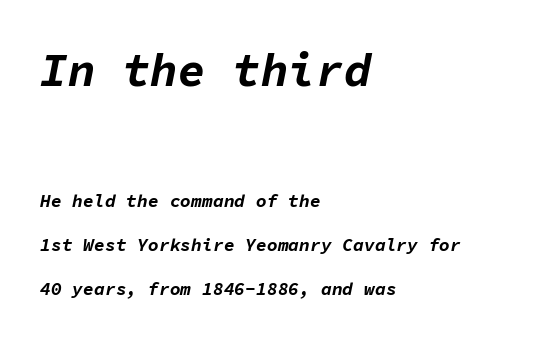
Strong, thick strokes mark this as bold type. Honestly, there is no underline to notice here at all. Italic: yes, the glyphs are oblique. A student would notice the top passage is typeset larger than what follows. The lines are quadded left.
